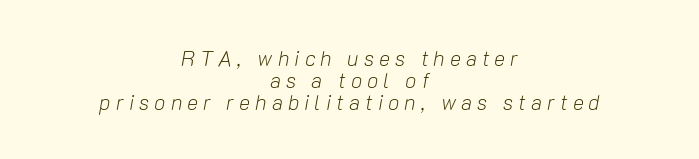
Q: Is the text bold? A: No.
Q: Is the text italic (slanted)? A: Yes, it leans right by about 10 degrees.
Q: Is the text underlined? A: No.
Q: How is the paragraph aligned? A: Centered.
Q: Is the spacing between letters normal or unusually wide? A: Unusually wide.
Q: Is the spacing between lines tight, normal or loose? A: Tight.
